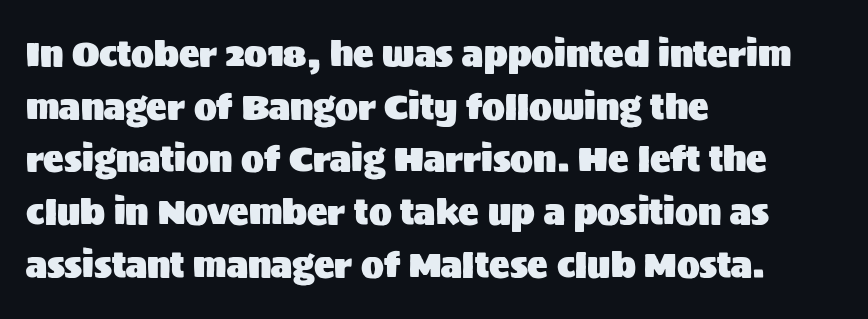
Successive baselines arrive at the customary interval. Letters rest on an invisible, unmarked baseline. These lines stack with their left ends in a neat column. The type family on display is of the sans-serif kind.
